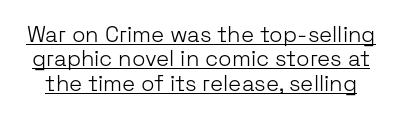
{"italic": "no", "bold": "no", "underline": "yes", "line_spacing": "tight", "line_spacing_ratio": 1.11, "letter_spacing": "normal", "letter_spacing_em": 0.0, "glyph_px": 22}
